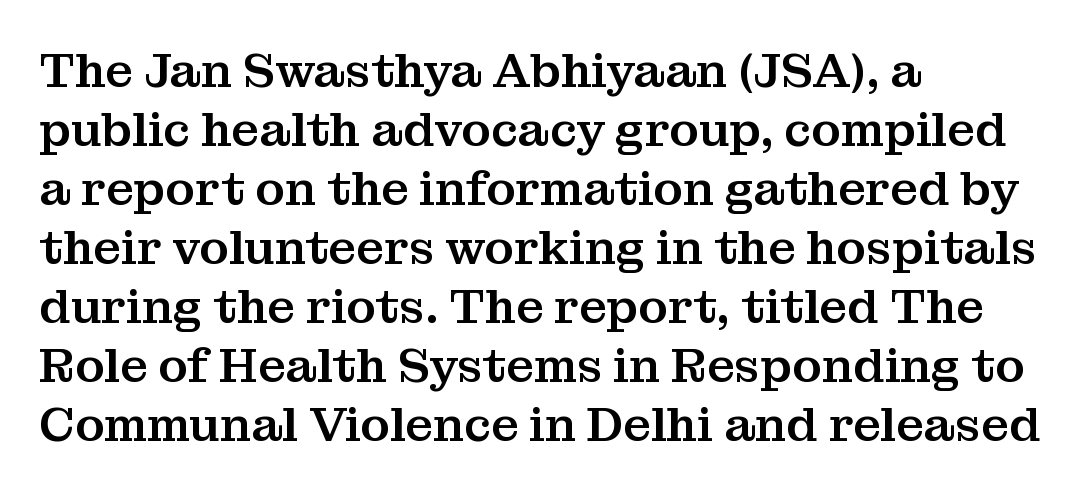
{"serif": "yes", "italic": "no", "width": "normal", "stroke_contrast": "medium", "x_height": "medium", "monospaced": "no", "underline": "no", "align": "left", "line_spacing_ratio": 1.23, "letter_spacing": "normal", "letter_spacing_em": 0.0, "glyph_px": 48}
